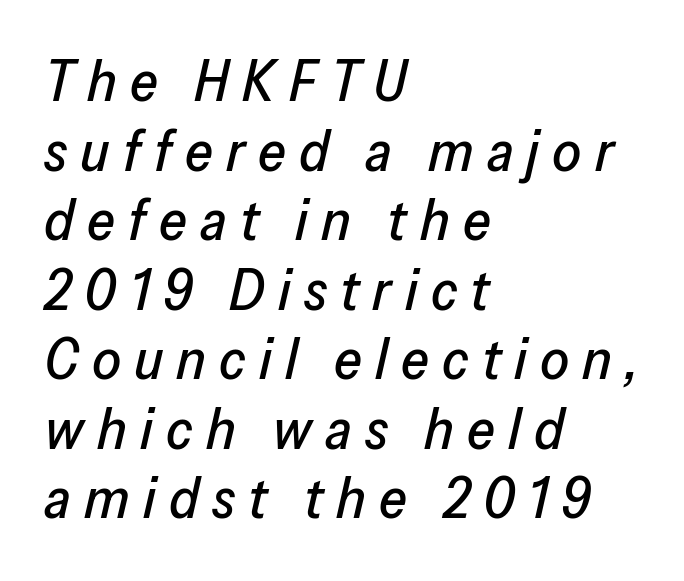
Q: Is the text italic (slanted)? A: Yes, it leans right by about 13 degrees.
Q: Is the text underlined? A: No.
Q: How is the paragraph aligned? A: Left-aligned.
Q: Is the spacing between letters normal or unusually wide? A: Unusually wide.
Q: Width (condensed, normal, or wide)? A: Normal.
Q: Stroke contrast? A: Low.
Q: x-height? A: Medium.
Q: Monospaced? A: No.
